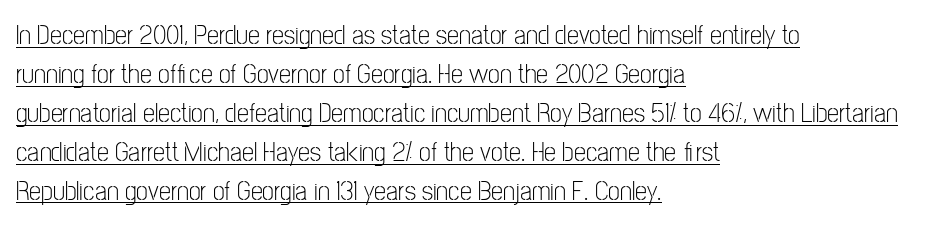
{"italic": "no", "bold": "no", "underline": "yes", "align": "left", "line_spacing": "normal", "line_spacing_ratio": 1.44, "letter_spacing": "normal", "letter_spacing_em": 0.0, "glyph_px": 27}
